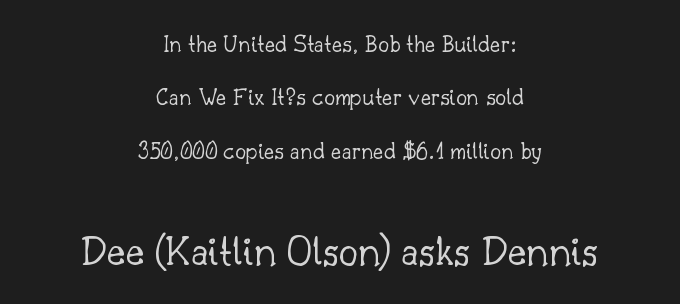
The image shows 44 px light type, upright; set centered, loose line spacing (2.14x), normal letter spacing, not underlined; the second (bottom) block is 1.76x larger; low stroke contrast and a small x-height.
